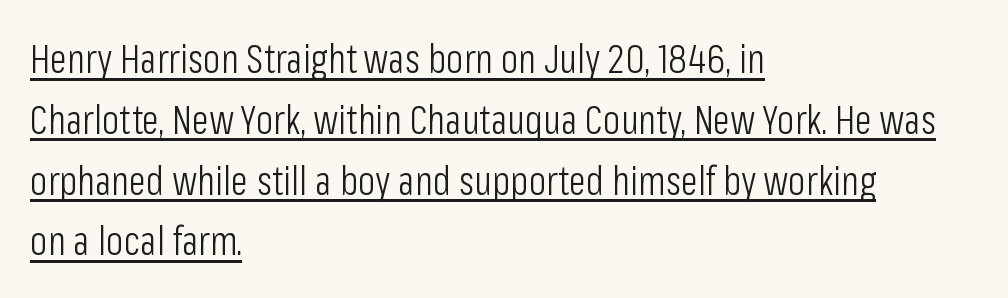
{"serif": "no", "italic": "no", "bold": "no", "weight": "light", "width": "condensed", "stroke_contrast": "low", "x_height": "medium", "monospaced": "no", "underline": "yes", "align": "left", "line_spacing": "normal", "line_spacing_ratio": 1.52, "letter_spacing": "normal", "letter_spacing_em": 0.0, "glyph_px": 40}
